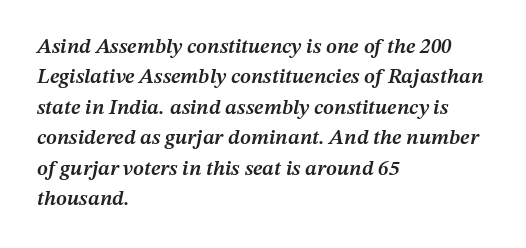
The image shows 21 px text type, italic (leaning right); set left-aligned, normal line spacing (1.45x), normal letter spacing, not underlined.
